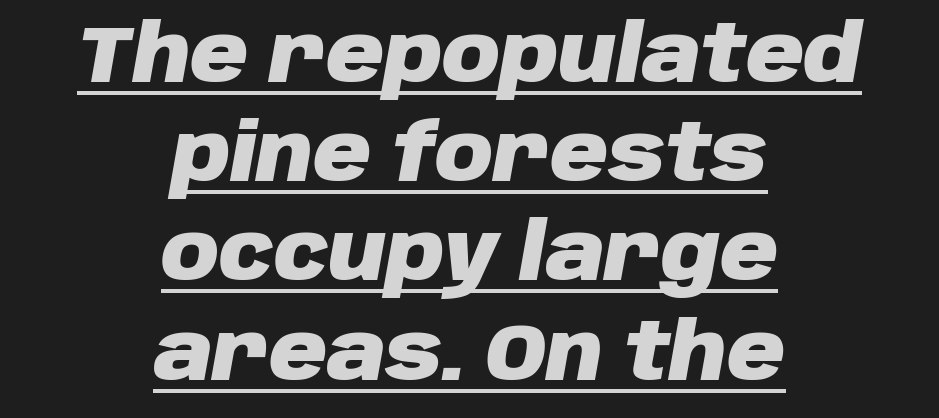
{"italic": "yes", "lean": "right", "slant_degrees": 10, "bold": "yes", "weight": "heavy", "width": "normal", "stroke_contrast": "low", "x_height": "large", "monospaced": "no", "underline": "yes", "align": "center", "line_spacing_ratio": 1.24, "letter_spacing": "normal", "letter_spacing_em": 0.0, "glyph_px": 80}
